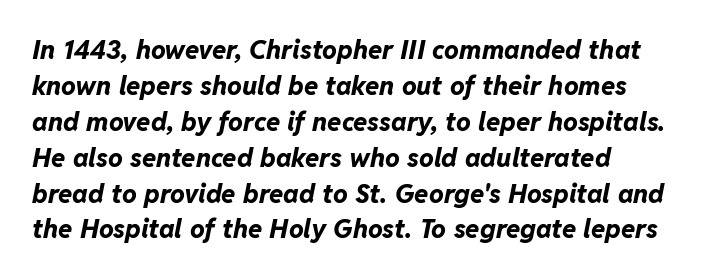
If you measured baseline to baseline, you'd find a middling distance. Caption: bold face, heavy strokes. Each row of text sits above clean, open space. Is the type slanted? Yes — the strokes lean at a clear angle. Inter-character spacing is left at the font's built-in metrics.
